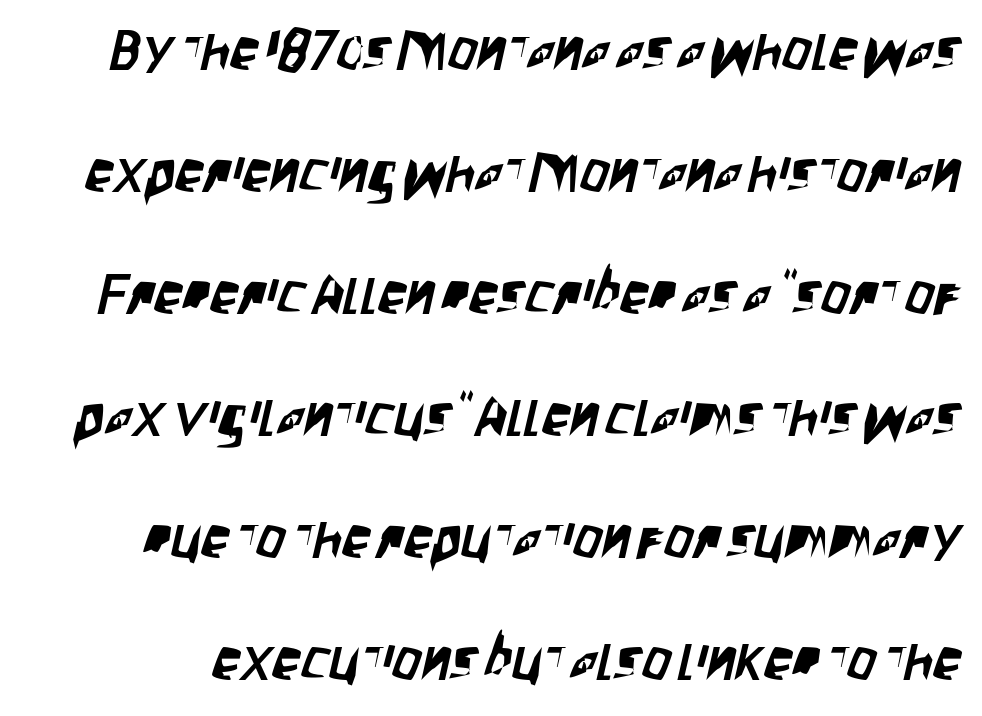
Each row of text sits above clean, open space. This rendering leaves character spacing at its baseline value. Is this a fixed-width face? No — the glyphs have proportional, varying widths. The passage shown is typeset with a sans-serif family. If you measured baseline to baseline, you'd find a long distance.
